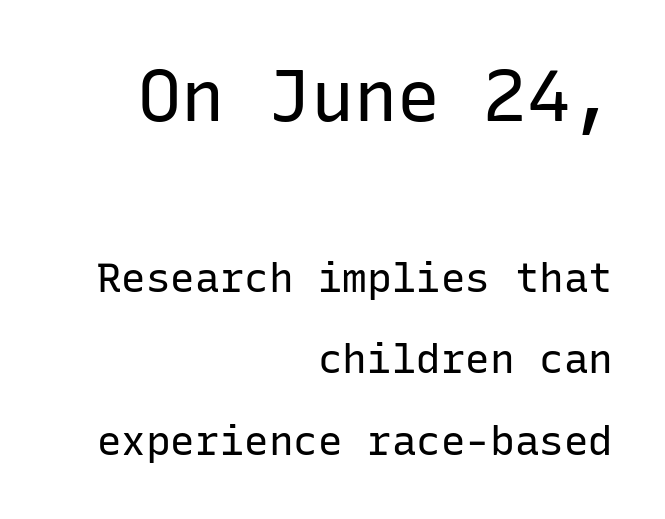
{"serif": "no", "italic": "no", "bold": "no", "weight": "regular", "width": "normal", "stroke_contrast": "low", "x_height": "medium", "monospaced": "yes", "underline": "no", "align": "right", "line_spacing": "loose", "line_spacing_ratio": 1.99, "letter_spacing": "normal", "letter_spacing_em": 0.0, "larger_block": "first", "size_ratio": 1.76, "glyph_px": 72}
